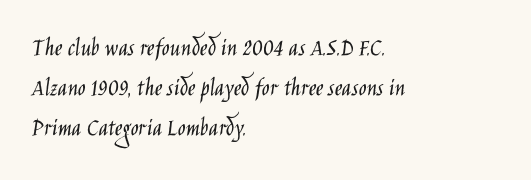
{"bold": "no", "underline": "no", "align": "left", "line_spacing": "normal", "line_spacing_ratio": 1.53, "letter_spacing": "normal", "letter_spacing_em": 0.0, "glyph_px": 26}
